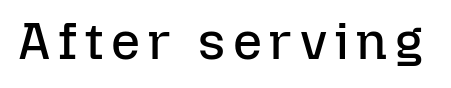
The image shows 51 px regular-weight type, upright; set not underlined; low stroke contrast and a medium x-height.
